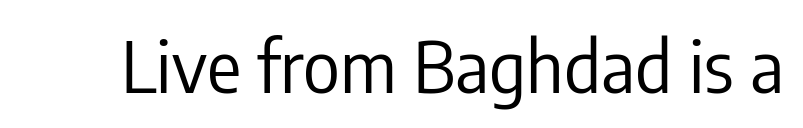
Type style note: lacks serifs. Caption: standard tracking, unaltered. When letters stand straight like this, we call the style roman or upright. A quiet, ordinary-to-light weight characterises the typeface. Here the designer chose a conventional face with non-uniform glyph widths.
